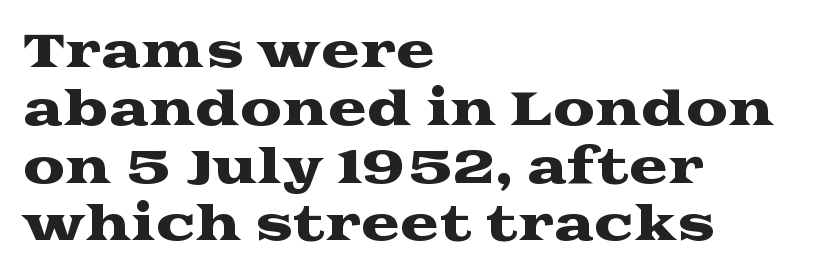
{"serif": "yes", "italic": "no", "width": "wide", "stroke_contrast": "medium", "x_height": "medium", "monospaced": "no", "underline": "no", "align": "left", "line_spacing_ratio": 1.23, "letter_spacing": "normal", "letter_spacing_em": 0.0, "glyph_px": 47}
